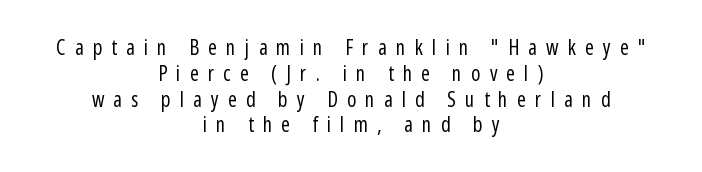
The image shows 21 px text type, upright; set centered, line spacing 1.23x, unusually wide letter spacing (+0.44 em), not underlined.
